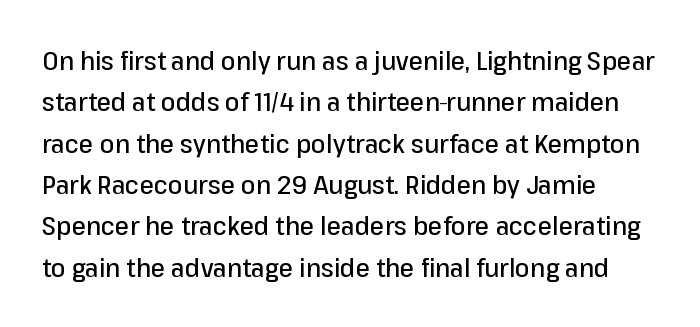
Glance below the letters and you will spot only blank space. The gaps between neighbouring characters are ordinary and unremarkable. Successive baselines arrive at the customary interval. Ordinary non-slanted type is in use.
